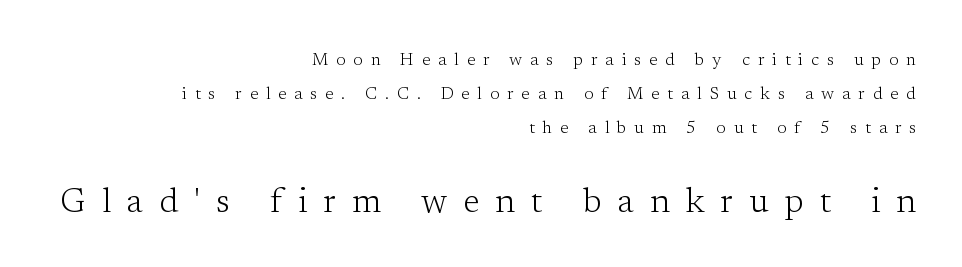
The image shows 34 px light serif type, upright; set right-aligned, loose line spacing (1.99x), unusually wide letter spacing (+0.47 em), not underlined; the second (bottom) block is 2.0x larger; low stroke contrast and a medium x-height.
